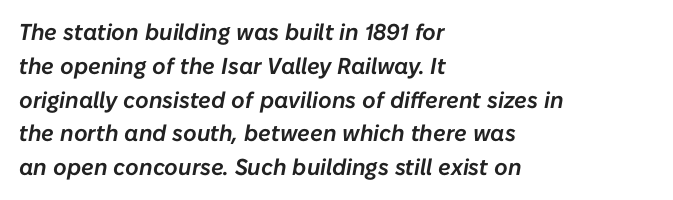
Clear beneath every line of the passage. Interline gaps are of average width in this sample. The letterforms sit shoulder to shoulder at normal distance. These lines were composed using italics. Which margin do the lines hug? The left one — the right edge is uneven.
